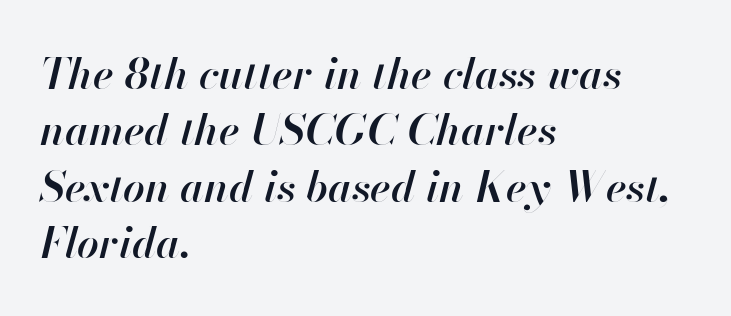
If you drew a ruler down the left edge, every line would touch it. These lines are rendered in a variable-pitch font. The specimen omits any rule beneath the text block's lines. Yep, that's italic — everything's leaning. How are the letters spaced? Ordinarily, with no added tracking. Regular leading.
